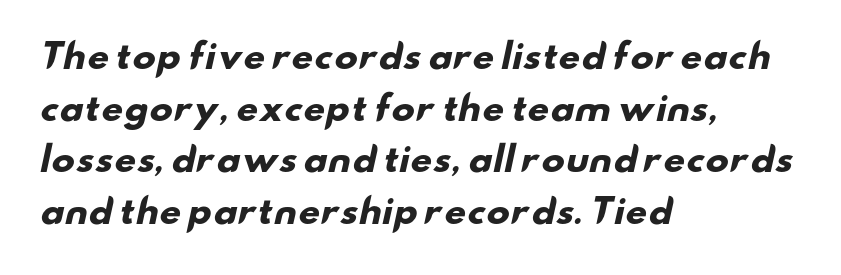
The image shows 34 px heavy, wide sans-serif type; set left-aligned, normal line spacing (1.52x), normal letter spacing, not underlined; low stroke contrast and a small x-height.
